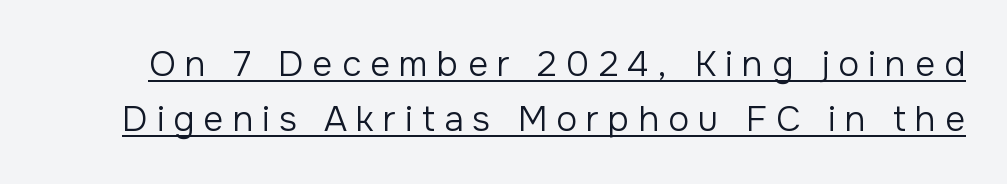
Serif or sans? Sans — the stroke terminals are bare. If you drew a line through each stem, it would be perfectly vertical. Letters have the restrained weight of plain body copy at most. This is underlined copy, the kind a proofreader might mark for attention. The passage shown has open, widely tracked lettering throughout.
